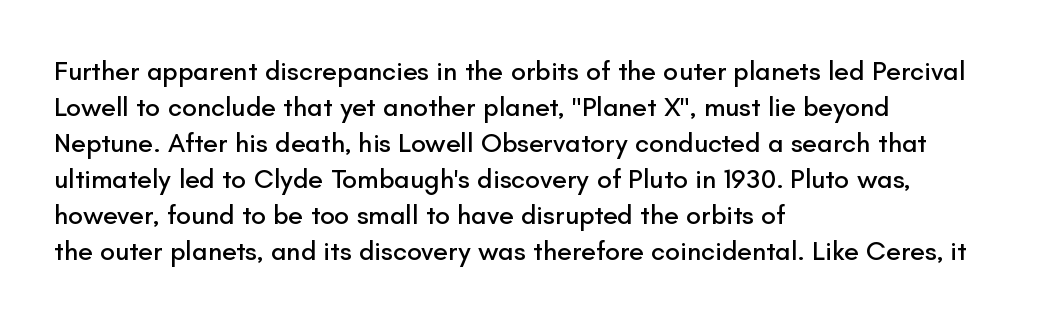
{"italic": "no", "underline": "no", "align": "left", "line_spacing": "normal", "line_spacing_ratio": 1.33, "letter_spacing": "normal", "letter_spacing_em": 0.0, "glyph_px": 27}
